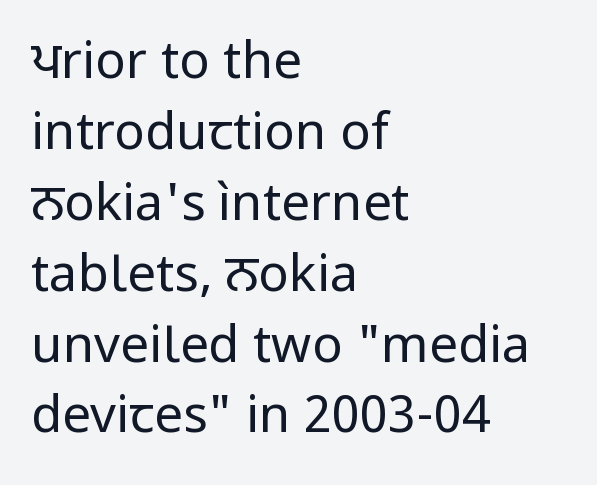
The image shows 51 px regular-weight sans-serif type, upright; set left-aligned, normal line spacing (1.39x), normal letter spacing, not underlined; low stroke contrast and a medium x-height.
